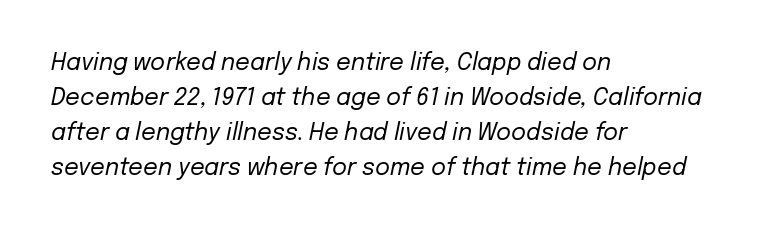
The image shows 23 px text type, italic (leaning right); set left-aligned, normal line spacing (1.52x), normal letter spacing, not underlined.
